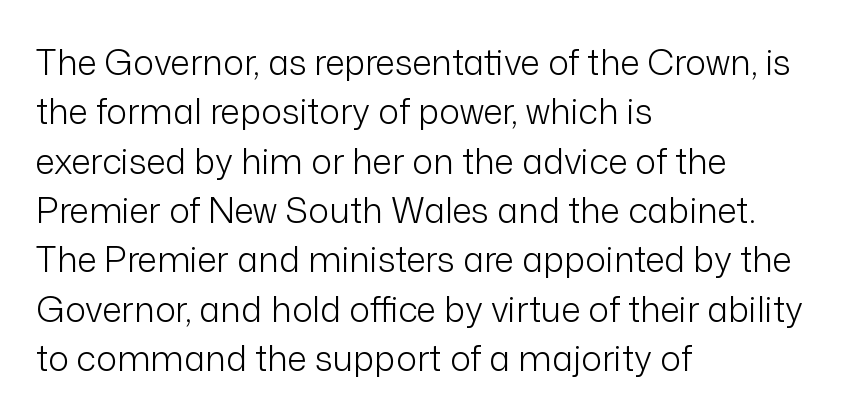
Q: Is the text bold? A: No.
Q: Is the text italic (slanted)? A: No, it is upright.
Q: Is the typeface a serif or a sans-serif typeface? A: Sans-serif.
Q: Is the text underlined? A: No.
Q: How is the paragraph aligned? A: Left-aligned.
Q: Is the spacing between letters normal or unusually wide? A: Normal.
Q: Is the spacing between lines tight, normal or loose? A: Normal.
Q: Width (condensed, normal, or wide)? A: Normal.
Q: Stroke contrast? A: Low.
Q: x-height? A: Medium.
Q: Monospaced? A: No.
